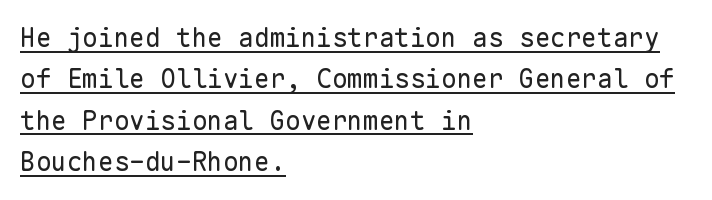
The image shows 26 px text type, upright; set left-aligned, normal line spacing (1.59x), normal letter spacing, underlined.
